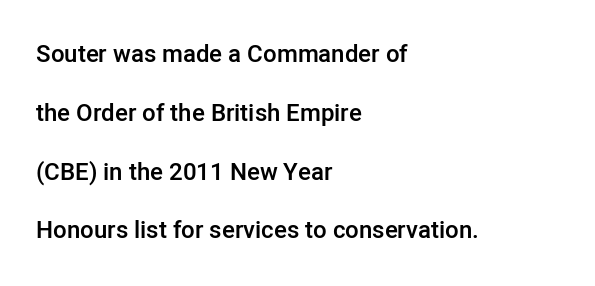
Q: Is the text bold? A: Semi-bold.
Q: Is the text italic (slanted)? A: No, it is upright.
Q: Is the text underlined? A: No.
Q: How is the paragraph aligned? A: Left-aligned.
Q: Is the spacing between letters normal or unusually wide? A: Normal.
Q: Is the spacing between lines tight, normal or loose? A: Loose.
